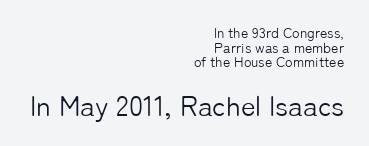
Here the second block reads like a headline and the first like body copy. The gap between lines stays unmarked. Does the copy run flush right? Yes — the right margin is perfectly even. The rendering uses a small line-height, squeezing the rows. The characters display no serif detailing; their extremities are plain.
